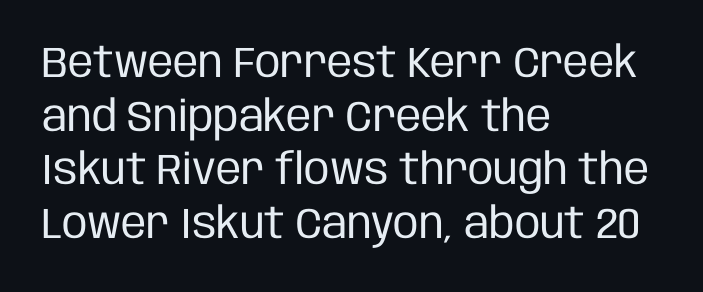
Q: Is the text bold? A: No.
Q: Is the text italic (slanted)? A: No, it is upright.
Q: Is the typeface a serif or a sans-serif typeface? A: Sans-serif.
Q: Is the text underlined? A: No.
Q: How is the paragraph aligned? A: Left-aligned.
Q: Is the spacing between letters normal or unusually wide? A: Normal.
Q: Is the spacing between lines tight, normal or loose? A: Normal.
Q: Width (condensed, normal, or wide)? A: Condensed.
Q: Stroke contrast? A: Low.
Q: x-height? A: Large.
Q: Monospaced? A: No.
